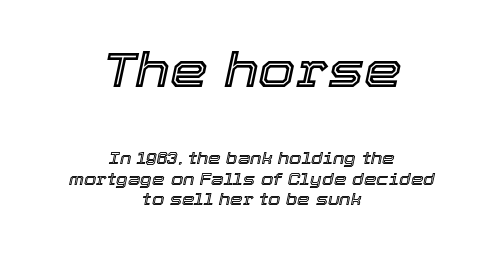
{"italic": "yes", "lean": "right", "slant_degrees": 12, "width": "normal", "x_height": "medium", "monospaced": "no", "underline": "no", "align": "center", "line_spacing": "normal", "line_spacing_ratio": 1.3, "letter_spacing": "normal", "letter_spacing_em": 0.0, "larger_block": "first", "size_ratio": 3.0, "glyph_px": 48}
